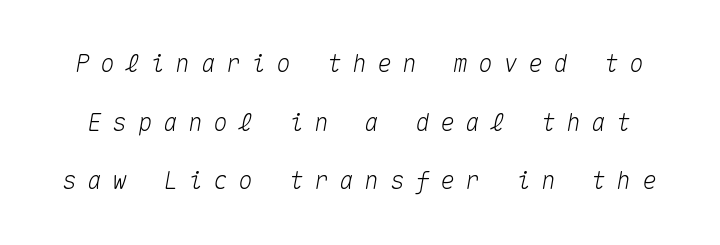
The image shows 24 px text type, italic (leaning right); set loose line spacing (2.44x), unusually wide letter spacing (+0.45 em), not underlined.
